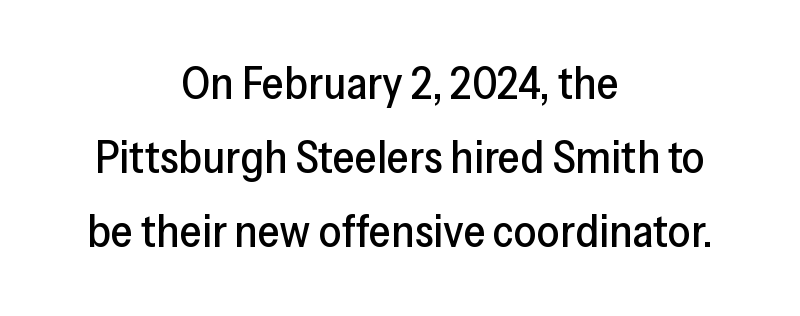
The image shows 45 px sans-serif type, upright; set centered, normal line spacing (1.65x), normal letter spacing, not underlined; low stroke contrast and a medium x-height.
